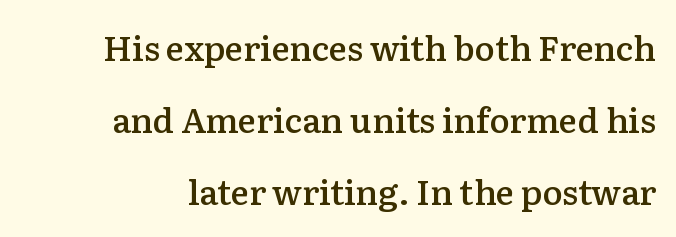
The image shows 34 px semibold serif type, upright; set loose line spacing (2.12x), normal letter spacing, not underlined; low stroke contrast and a medium x-height.
